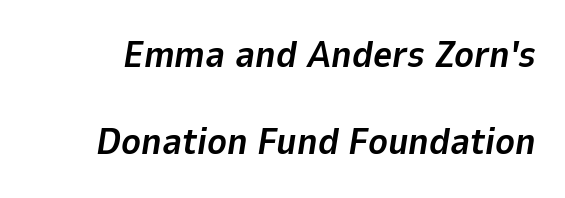
Q: Is the text bold? A: Yes.
Q: Is the text italic (slanted)? A: Yes, it leans right by about 9 degrees.
Q: Is the text underlined? A: No.
Q: Is the spacing between letters normal or unusually wide? A: Normal.
Q: Is the spacing between lines tight, normal or loose? A: Loose.
Q: Width (condensed, normal, or wide)? A: Normal.
Q: Stroke contrast? A: Low.
Q: x-height? A: Medium.
Q: Monospaced? A: No.
